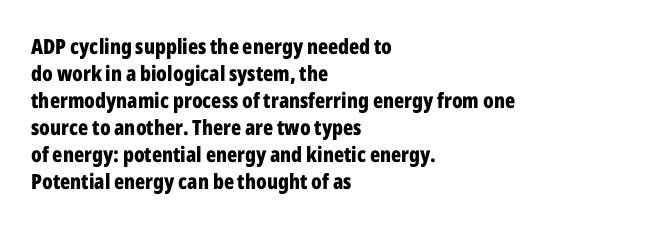
The space directly below the letters is spotless. In terms of leading, this rendering sits right in the middle. Notice how the stems are strictly vertical — no italics here. Honestly, the letter spacing is just normal — you wouldn't notice it. Typesetter's note: full bold, strokes at maximum text heaviness.
